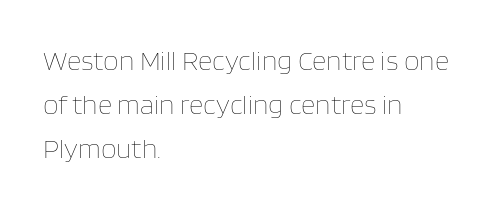
{"italic": "no", "bold": "no", "weight": "thin", "width": "normal", "stroke_contrast": "low", "x_height": "large", "monospaced": "no", "underline": "no", "align": "left", "line_spacing": "normal", "line_spacing_ratio": 1.57, "letter_spacing": "normal", "letter_spacing_em": 0.0, "glyph_px": 28}
